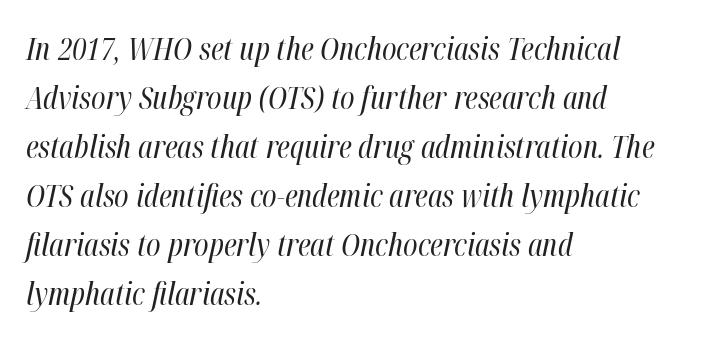
Q: Is the text bold? A: No.
Q: Is the text italic (slanted)? A: Yes, it leans right by about 12 degrees.
Q: Is the text underlined? A: No.
Q: How is the paragraph aligned? A: Left-aligned.
Q: Is the spacing between letters normal or unusually wide? A: Normal.
Q: Is the spacing between lines tight, normal or loose? A: Normal.
Q: Width (condensed, normal, or wide)? A: Condensed.
Q: Stroke contrast? A: High.
Q: x-height? A: Medium.
Q: Monospaced? A: No.
